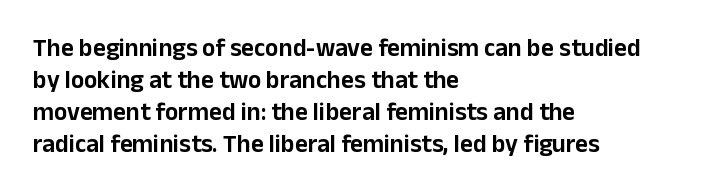
{"italic": "no", "underline": "no", "align": "left", "line_spacing": "normal", "line_spacing_ratio": 1.28, "letter_spacing": "normal", "letter_spacing_em": 0.0, "glyph_px": 25}
